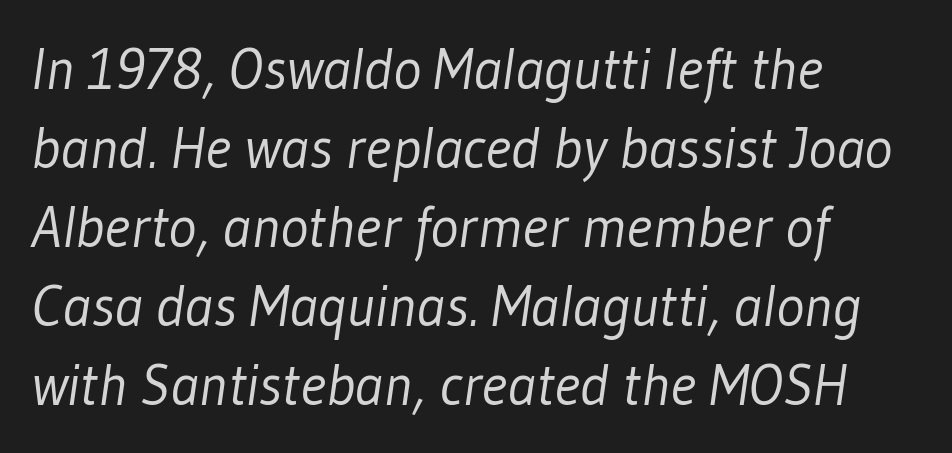
The image shows 59 px light, condensed sans-serif type; set left-aligned, normal line spacing (1.34x), normal letter spacing, not underlined; low stroke contrast and a medium x-height.
